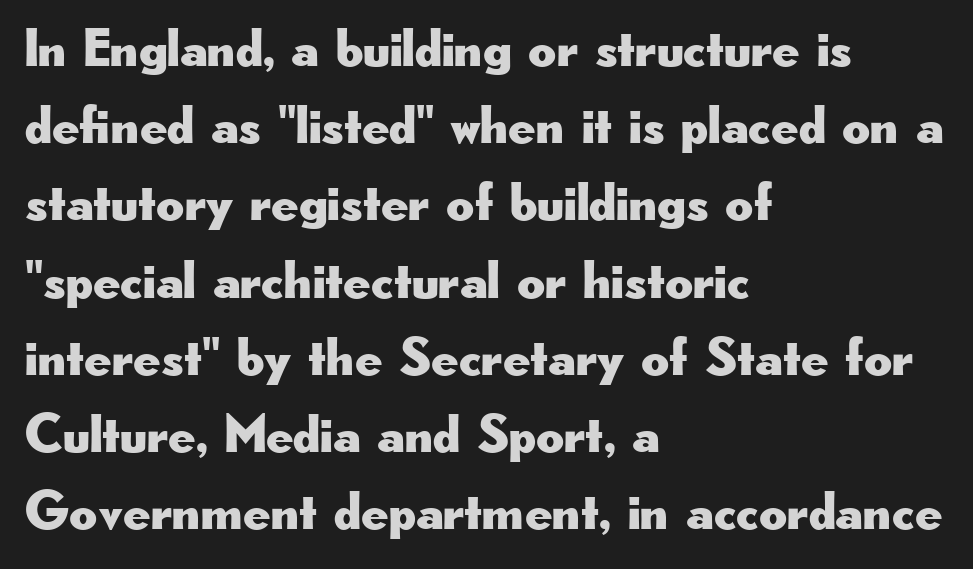
Q: Is the text italic (slanted)? A: No, it is upright.
Q: Is the typeface a serif or a sans-serif typeface? A: Sans-serif.
Q: Is the text underlined? A: No.
Q: How is the paragraph aligned? A: Left-aligned.
Q: Is the spacing between letters normal or unusually wide? A: Normal.
Q: Is the spacing between lines tight, normal or loose? A: Normal.
Q: Width (condensed, normal, or wide)? A: Wide.
Q: Stroke contrast? A: Low.
Q: x-height? A: Small.
Q: Monospaced? A: No.
